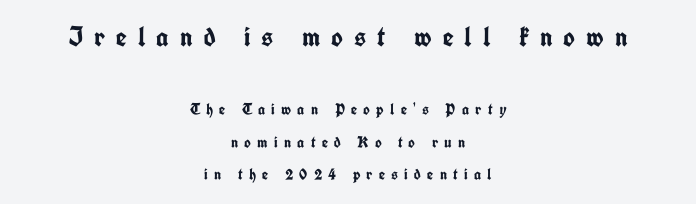
The image shows 28 px semibold, condensed sans-serif type, upright; set centered, loose line spacing (2.05x), unusually wide letter spacing (+0.39 em), not underlined; the first (top) block is 1.75x larger; low stroke contrast and a medium x-height.
